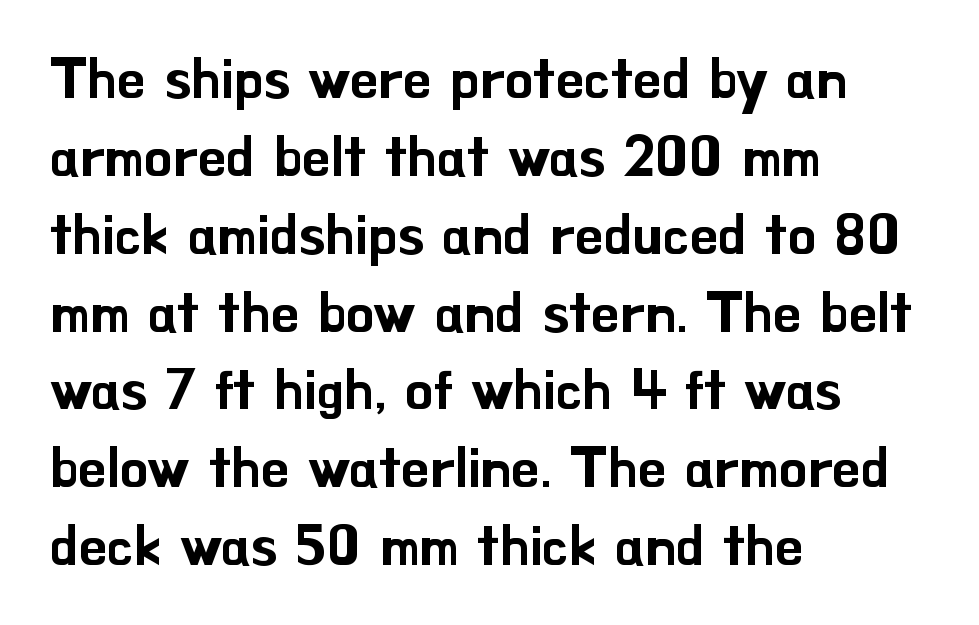
The image shows 56 px sans-serif type, upright; set left-aligned, normal line spacing (1.39x), normal letter spacing, not underlined; low stroke contrast and a small x-height.
